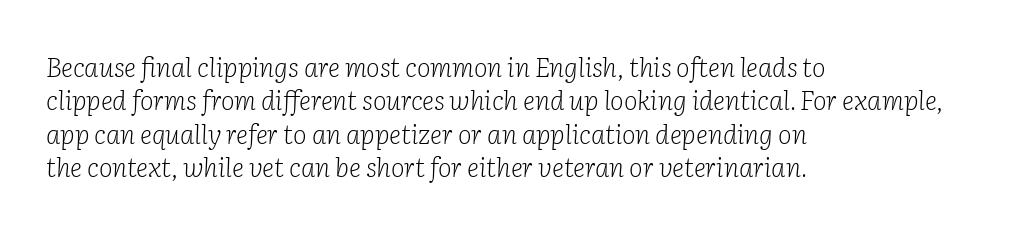
The image shows 26 px text type, italic (leaning right); set left-aligned, normal line spacing (1.28x), normal letter spacing, not underlined.
